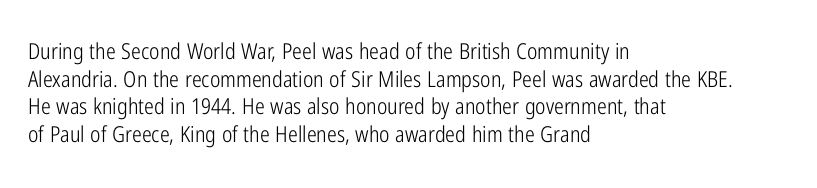
The image shows 22 px text type, upright; set left-aligned, normal line spacing (1.26x), normal letter spacing, not underlined.
